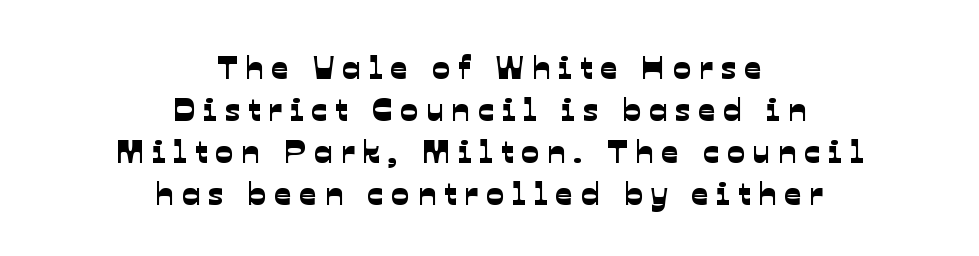
The image shows 34 px sans-serif type; set centered, line spacing 1.24x, unusually wide letter spacing (+0.23 em), not underlined; low stroke contrast and a medium x-height.
